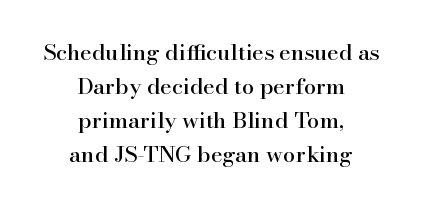
Q: Is the text italic (slanted)? A: No, it is upright.
Q: Is the text underlined? A: No.
Q: How is the paragraph aligned? A: Centered.
Q: Is the spacing between letters normal or unusually wide? A: Normal.
Q: Is the spacing between lines tight, normal or loose? A: Normal.
